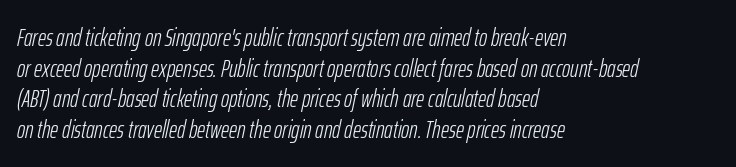
Q: Is the text bold? A: No.
Q: Is the text italic (slanted)? A: Yes, it leans right by about 12 degrees.
Q: Is the text underlined? A: No.
Q: How is the paragraph aligned? A: Left-aligned.
Q: Is the spacing between letters normal or unusually wide? A: Normal.
